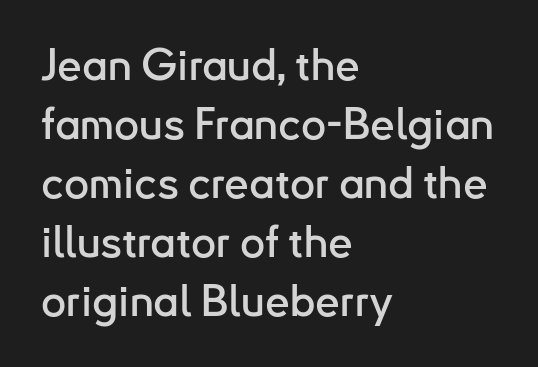
The face used here is a sans, in the tradition of grotesques and geometrics. Glyph-to-glyph distance matches everyday printed text. Evenly set lines give the paragraph a standard silhouette. Visually the block forms a straight wall on the left and a jagged coastline on the right. Spacing verdict: proportional, widths tailored to each character.
